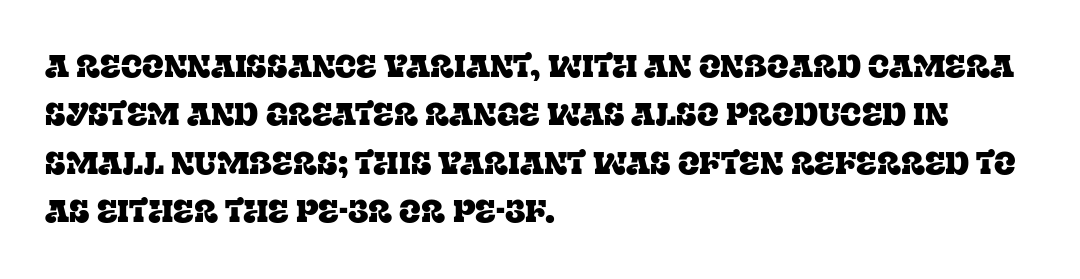
The image shows 32 px serif type, upright; set left-aligned, normal line spacing (1.51x), normal letter spacing, not underlined; low stroke contrast and a large x-height.
